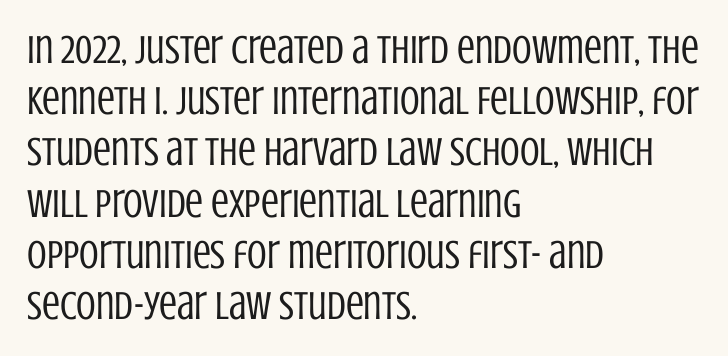
Q: Is the text bold? A: No.
Q: Is the text italic (slanted)? A: No, it is upright.
Q: Is the typeface a serif or a sans-serif typeface? A: Sans-serif.
Q: Is the text underlined? A: No.
Q: How is the paragraph aligned? A: Left-aligned.
Q: Is the spacing between letters normal or unusually wide? A: Normal.
Q: Is the spacing between lines tight, normal or loose? A: Normal.
Q: Width (condensed, normal, or wide)? A: Condensed.
Q: Stroke contrast? A: Low.
Q: x-height? A: Large.
Q: Monospaced? A: No.
